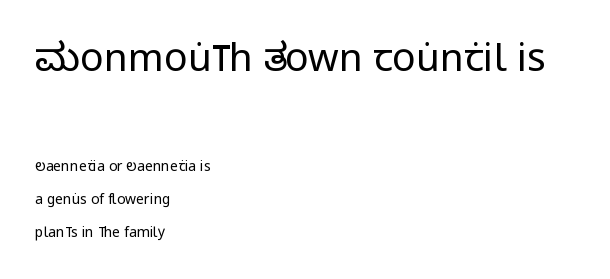
The image shows 39 px regular-weight, condensed sans-serif type, upright; set left-aligned, loose line spacing (2.36x), normal letter spacing, not underlined; the first (top) block is 2.79x larger; low stroke contrast and a large x-height.
